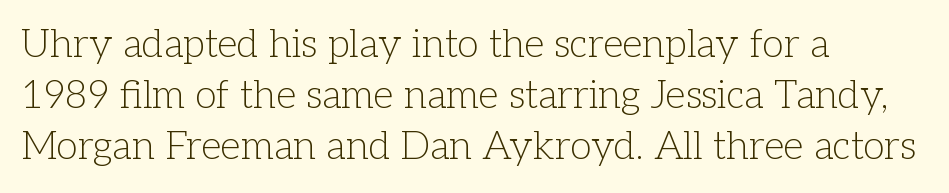
The image shows 39 px light serif type, upright; set left-aligned, normal line spacing (1.31x), normal letter spacing, not underlined; low stroke contrast and a medium x-height.
